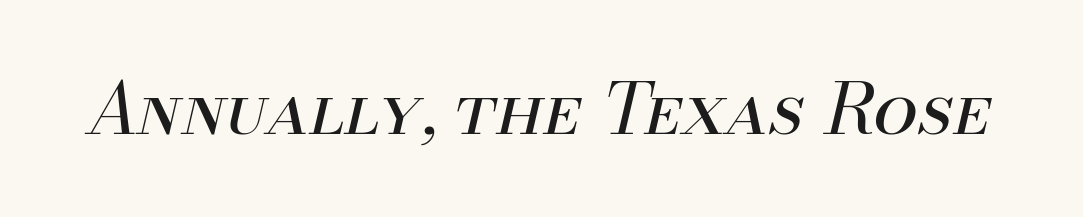
Q: Is the text bold? A: No.
Q: Is the text italic (slanted)? A: Yes, it leans right by about 13 degrees.
Q: Is the text underlined? A: No.
Q: Is the spacing between letters normal or unusually wide? A: Normal.
Q: Width (condensed, normal, or wide)? A: Normal.
Q: Stroke contrast? A: Medium.
Q: x-height? A: Small.
Q: Monospaced? A: No.
